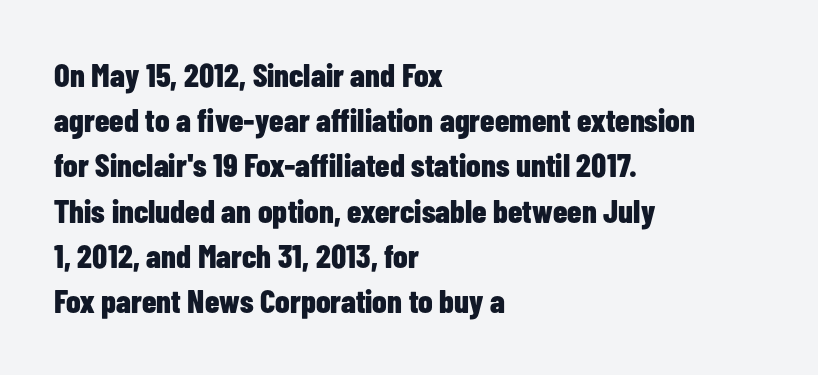
In terms of letterspacing, this is plain default setting. Here the designer chose a conventional face with non-uniform glyph widths. Notice how the stems are strictly vertical — no italics here. The leading is moderate, giving the passage an even texture. Stroke terminals: plain, sans-serif.
